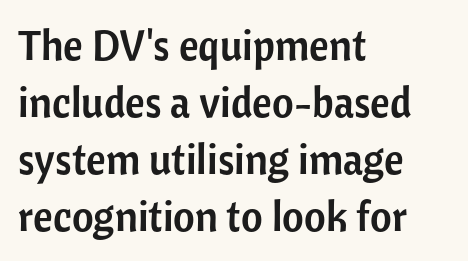
Compared with typical paragraphs, the rows here are spaced about the same. The letters carry no serifs — their stems end cleanly without finishing strokes. Spacing verdict: proportional, widths tailored to each character. The letters stand straight up with perfectly vertical stems. Letter spacing: default. The area under the type is left untouched.
